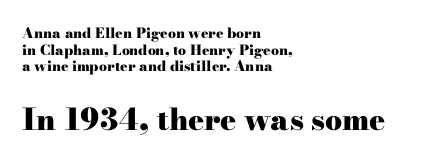
{"serif": "yes", "italic": "no", "bold": "yes", "weight": "heavy", "width": "wide", "stroke_contrast": "high", "x_height": "small", "monospaced": "no", "underline": "no", "align": "left", "line_spacing_ratio": 1.18, "letter_spacing": "normal", "letter_spacing_em": 0.0, "larger_block": "second", "size_ratio": 2.14, "glyph_px": 30}
